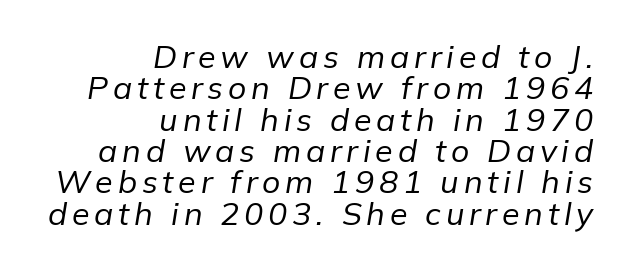
The weight tops out at a normal text grade. Does the leading feel generous? Not at all — it's pinched. The glyphs are unaccompanied by any horizontal stroke below them. The passage is arranged like a letterhead date or caption credit — flush right. Proportional: the letters do not fall into vertical columns. The face used here has a pronounced slope to its letters.
